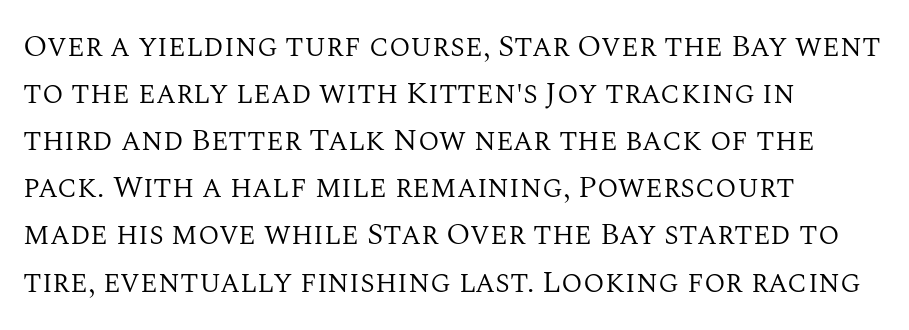
{"serif": "yes", "italic": "no", "bold": "no", "weight": "regular", "width": "normal", "stroke_contrast": "medium", "x_height": "large", "monospaced": "no", "underline": "no", "align": "left", "line_spacing": "normal", "line_spacing_ratio": 1.52, "letter_spacing": "normal", "letter_spacing_em": 0.0, "glyph_px": 31}
